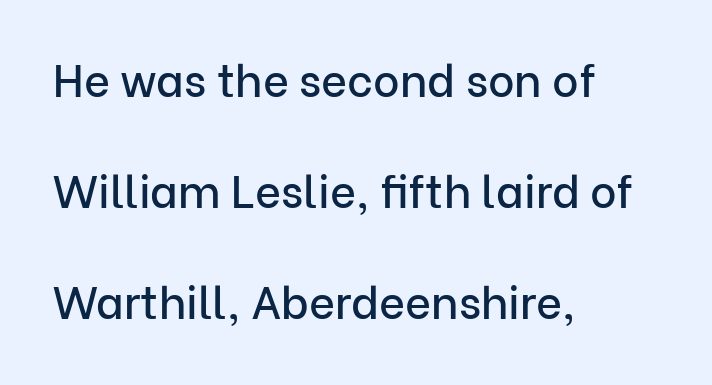
Each word holds together tightly as a unit, with standard inter-letter gaps. Summary of vertical rhythm: relaxed, with wide interline spacing. A typesetter would call this proportional, since set widths differ per character. This is the regular roman posture of the typeface. The text block is weighted toward the left margin, trailing off unevenly rightward. Note: no serifs on the glyphs.
